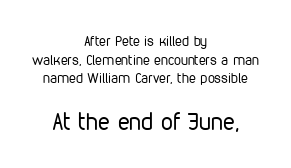
The image shows 24 px text type, upright; set centered, normal line spacing (1.33x), normal letter spacing, not underlined; the second (bottom) block is 1.71x larger.
